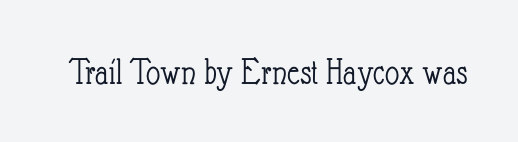
Q: Is the text bold? A: No.
Q: Is the text italic (slanted)? A: No, it is upright.
Q: Is the text underlined? A: No.
Q: Is the spacing between letters normal or unusually wide? A: Normal.
Q: Width (condensed, normal, or wide)? A: Condensed.
Q: Stroke contrast? A: Low.
Q: x-height? A: Small.
Q: Monospaced? A: No.
